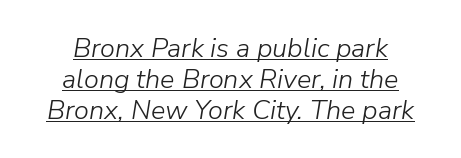
Look at the tracking — it's just the regular setting, nothing added. Centered paragraph, ragged on both sides. A typographer would call this underscored text. Emphasis-style slanted type is in use.
